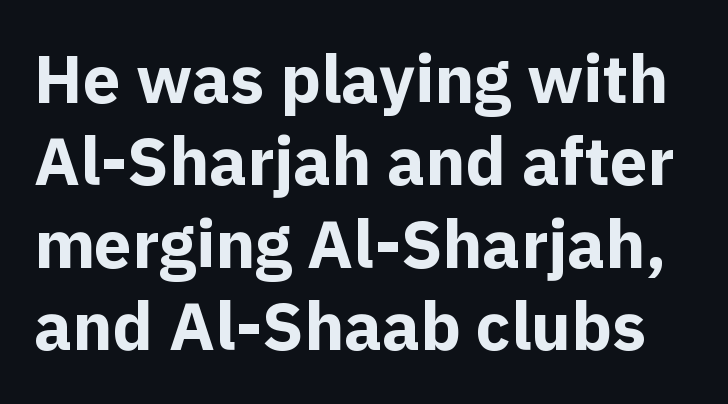
{"serif": "no", "italic": "no", "bold": "yes", "weight": "bold", "width": "normal", "x_height": "medium", "monospaced": "no", "underline": "no", "line_spacing_ratio": 1.23, "letter_spacing": "normal", "letter_spacing_em": 0.0, "glyph_px": 67}
